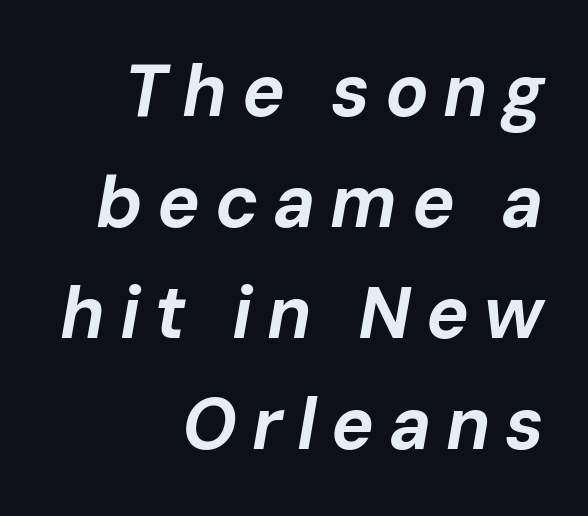
Q: Is the text bold? A: Yes.
Q: Is the text italic (slanted)? A: Yes, it leans right by about 10 degrees.
Q: Is the text underlined? A: No.
Q: How is the paragraph aligned? A: Right-aligned.
Q: Is the spacing between letters normal or unusually wide? A: Unusually wide.
Q: Is the spacing between lines tight, normal or loose? A: Normal.
Q: Width (condensed, normal, or wide)? A: Normal.
Q: Stroke contrast? A: Low.
Q: x-height? A: Medium.
Q: Monospaced? A: No.
